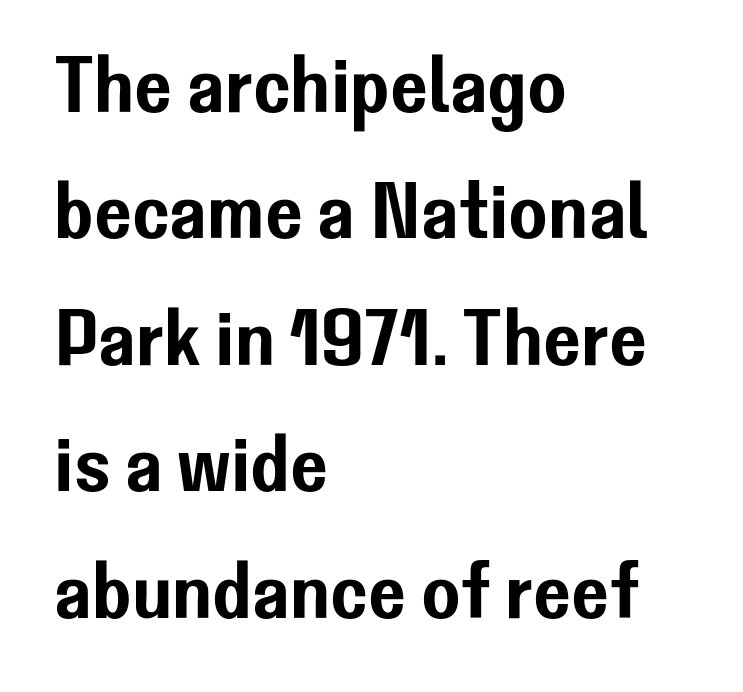
{"serif": "no", "italic": "no", "width": "normal", "stroke_contrast": "low", "x_height": "medium", "monospaced": "no", "underline": "no", "align": "left", "line_spacing": "normal", "line_spacing_ratio": 1.58, "letter_spacing": "normal", "letter_spacing_em": 0.0, "glyph_px": 80}
